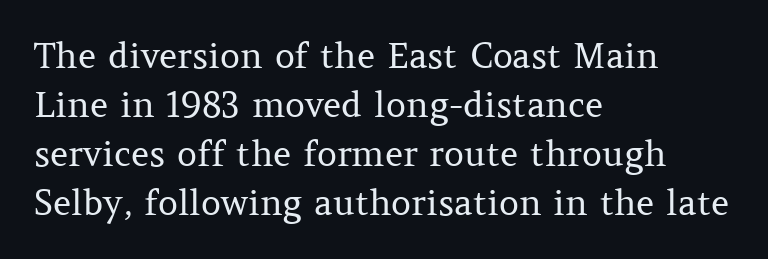
{"serif": "yes", "italic": "no", "bold": "no", "weight": "regular", "width": "normal", "stroke_contrast": "medium", "x_height": "medium", "monospaced": "no", "underline": "no", "align": "left", "line_spacing": "normal", "line_spacing_ratio": 1.4, "letter_spacing": "normal", "letter_spacing_em": 0.0, "glyph_px": 35}
